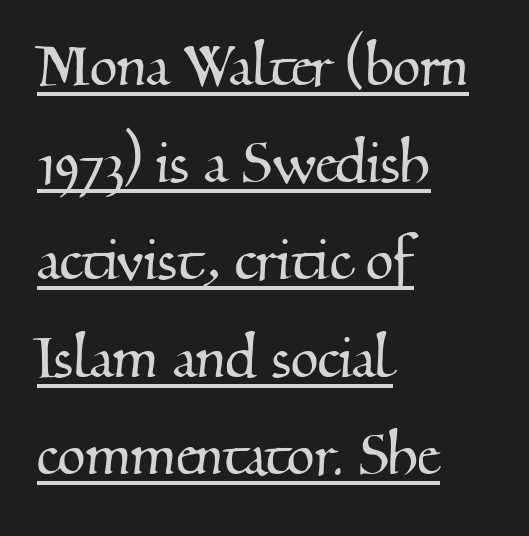
The designer left line spacing at the default. The type family on display is of the serif kind. Nothing unusual about the tracking: characters are spaced as the font intends. Do the characters align in a grid? No, the font is proportional.
